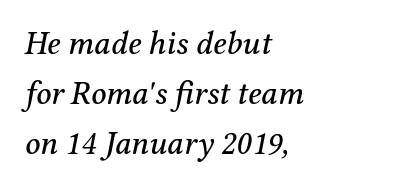
Q: Is the text italic (slanted)? A: Yes, it leans right by about 12 degrees.
Q: Is the typeface a serif or a sans-serif typeface? A: Serif.
Q: Is the text underlined? A: No.
Q: How is the paragraph aligned? A: Left-aligned.
Q: Is the spacing between letters normal or unusually wide? A: Normal.
Q: Is the spacing between lines tight, normal or loose? A: Normal.
Q: Width (condensed, normal, or wide)? A: Normal.
Q: Stroke contrast? A: Medium.
Q: x-height? A: Medium.
Q: Monospaced? A: No.
